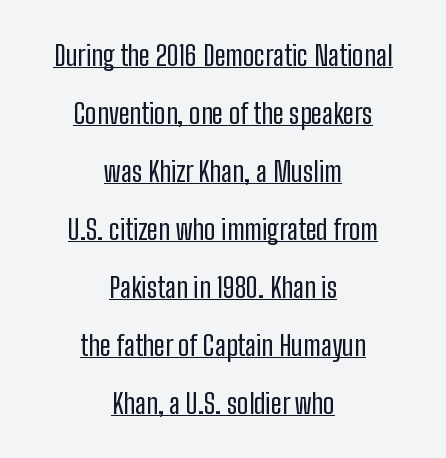
The typeface has the unassuming heft of standard copy or less. Interline gaps are noticeably wide in this sample. Upright lettering throughout. To sum up the face: it is a sans, with no serifs. This sample uses plain, unmodified letter spacing.
